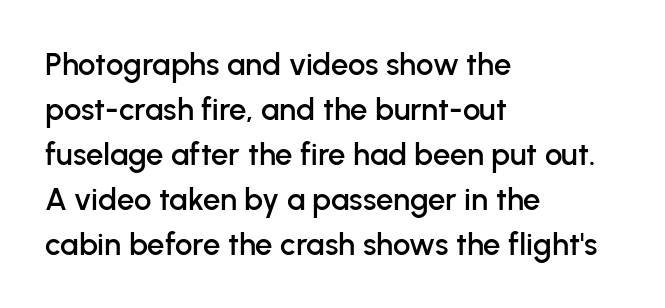
Caption: standard tracking, unaltered. Notice how the stems are strictly vertical — no italics here. These lines are rendered in a variable-pitch font. Regarding leading, the lines here are spaced in the standard way.
